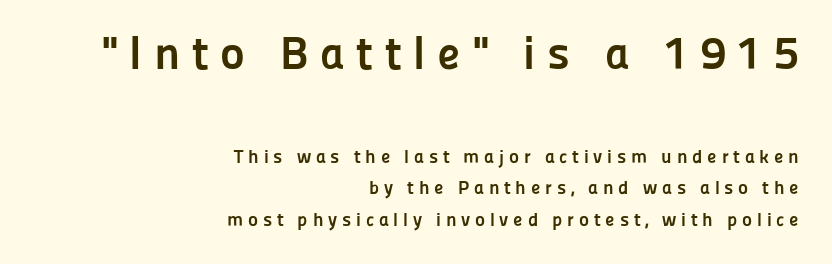
These lines are rendered in a variable-pitch font. This layout puts the oversized block above and the modest block below. Emphasis by weight is at full strength: bold. Glance below the letters and you will spot only blank space.
